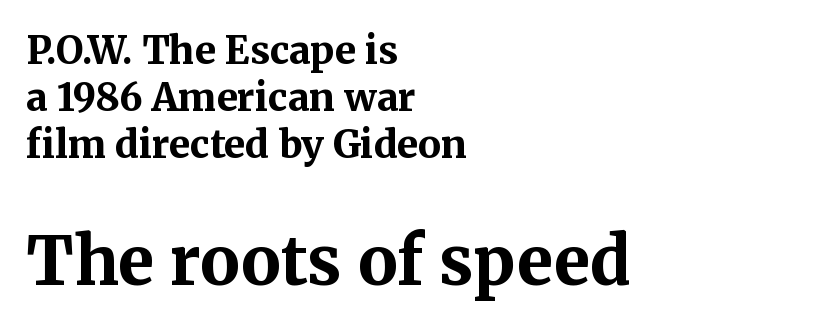
The image shows 66 px bold serif type, upright; set left-aligned, line spacing 1.24x, normal letter spacing, not underlined; the second (bottom) block is 1.74x larger; medium stroke contrast and a medium x-height.
